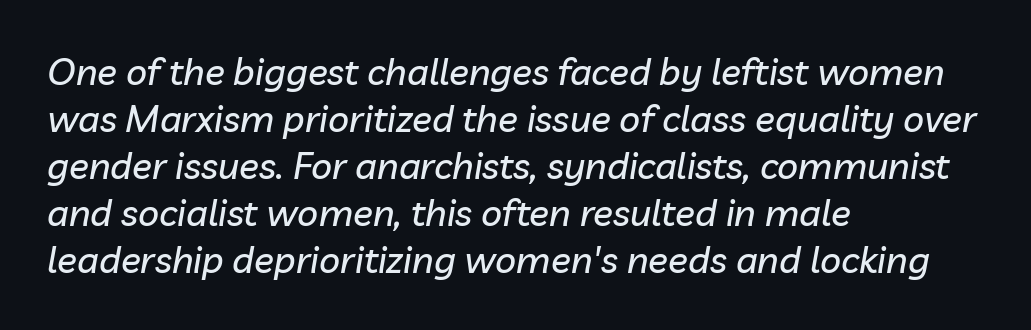
The horizontal fit of the characters is conventional and even. Designer's note — italics engaged. Summary of vertical rhythm: regular, with standard interline spacing. These lines are set flush left with a ragged right edge. This sample has the flowing, uneven cadence of proportional lettering.
